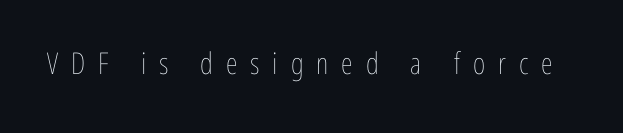
Think of a printed novel: that variable character pitch is what you see here. Stroke thickness stays within the range of a standard reading face or lighter. Style check: upright. The glyphs are unaccompanied by any horizontal stroke below them. Here the glyphs are tracked loosely, breaking word shapes into spaced letters.
